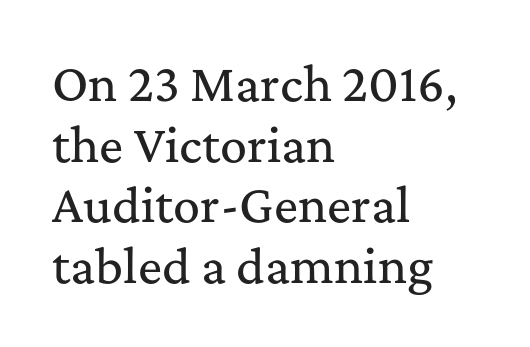
{"serif": "yes", "italic": "no", "width": "normal", "stroke_contrast": "medium", "x_height": "medium", "monospaced": "no", "underline": "no", "align": "left", "line_spacing": "normal", "line_spacing_ratio": 1.35, "letter_spacing": "normal", "letter_spacing_em": 0.0, "glyph_px": 45}
